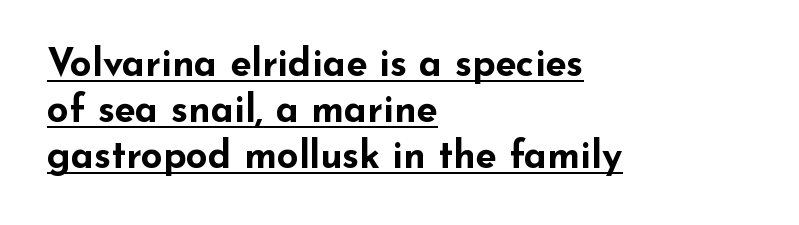
The image shows 38 px bold, wide sans-serif type, upright; set left-aligned, line spacing 1.21x, normal letter spacing, underlined; low stroke contrast and a small x-height.
